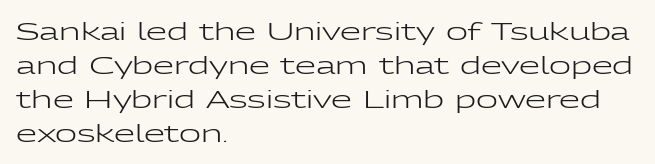
{"italic": "no", "bold": "no", "underline": "no", "align": "left", "line_spacing": "normal", "line_spacing_ratio": 1.41, "letter_spacing": "normal", "letter_spacing_em": 0.0, "glyph_px": 24}
